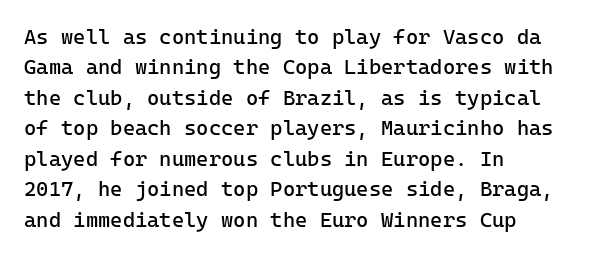
Letter spacing: default. Ink coverage per letter is moderate at most. The rag falls on the right side of this text block. Descenders are the only things crossing below the line. This block has exactly the height ordinary leading produces. This is the regular roman posture of the typeface.
